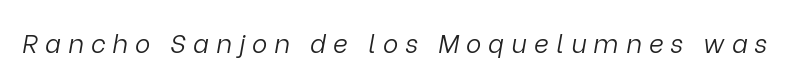
{"italic": "yes", "lean": "right", "slant_degrees": 9, "bold": "no", "underline": "no", "letter_spacing": "wide", "letter_spacing_em": 0.27, "glyph_px": 26}
